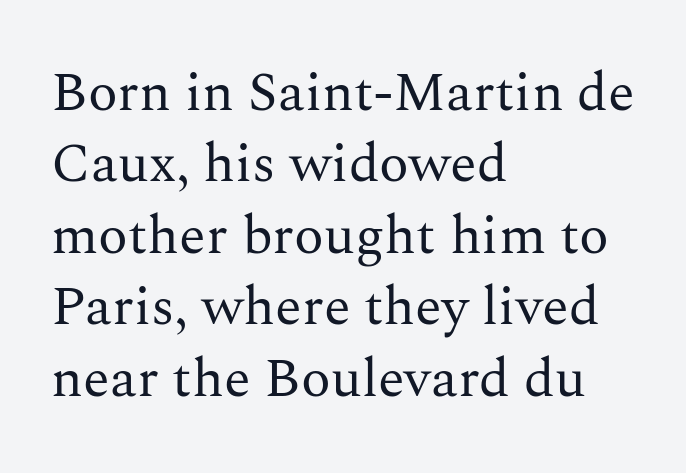
{"serif": "yes", "italic": "no", "bold": "no", "weight": "regular", "width": "normal", "stroke_contrast": "medium", "x_height": "medium", "monospaced": "no", "underline": "no", "align": "left", "line_spacing": "normal", "line_spacing_ratio": 1.3, "letter_spacing": "normal", "letter_spacing_em": 0.0, "glyph_px": 55}
